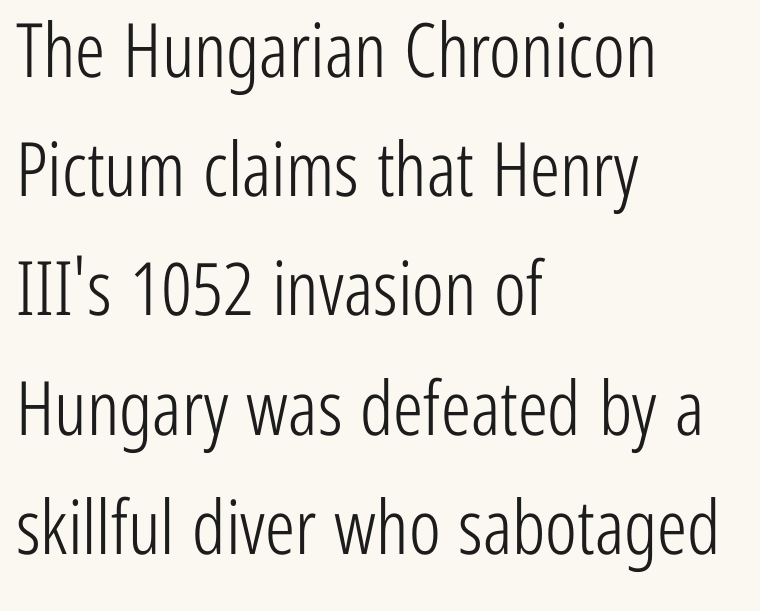
{"serif": "no", "italic": "no", "bold": "no", "weight": "light", "width": "condensed", "stroke_contrast": "low", "x_height": "medium", "monospaced": "no", "underline": "no", "align": "left", "line_spacing": "normal", "line_spacing_ratio": 1.59, "letter_spacing": "normal", "letter_spacing_em": 0.0, "glyph_px": 75}
